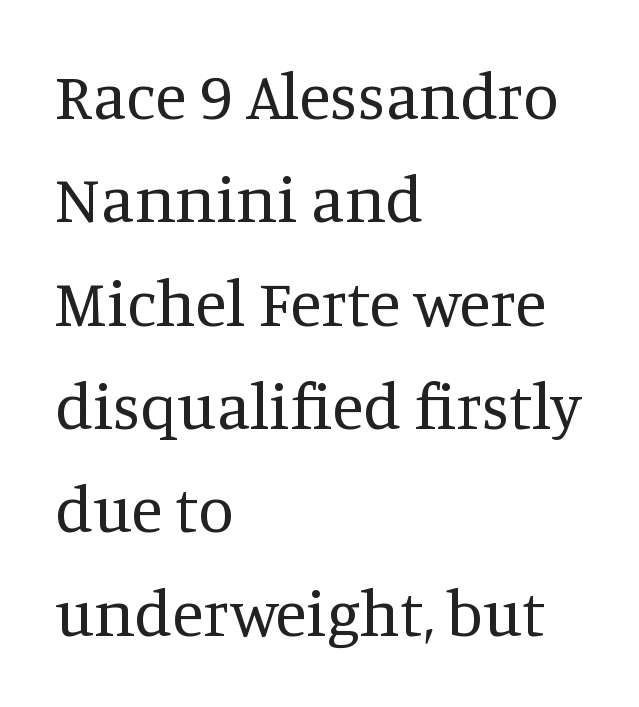
The image shows 65 px regular-weight serif type, upright; set left-aligned, normal line spacing (1.59x), normal letter spacing, not underlined; medium stroke contrast and a large x-height.
